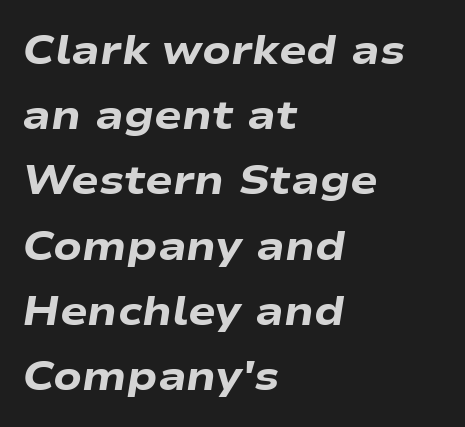
Q: Is the text bold? A: Yes.
Q: Is the text italic (slanted)? A: Yes, it leans right by about 9 degrees.
Q: Is the text underlined? A: No.
Q: How is the paragraph aligned? A: Left-aligned.
Q: Is the spacing between letters normal or unusually wide? A: Normal.
Q: Is the spacing between lines tight, normal or loose? A: Normal.
Q: Width (condensed, normal, or wide)? A: Wide.
Q: Stroke contrast? A: Low.
Q: x-height? A: Medium.
Q: Monospaced? A: No.
